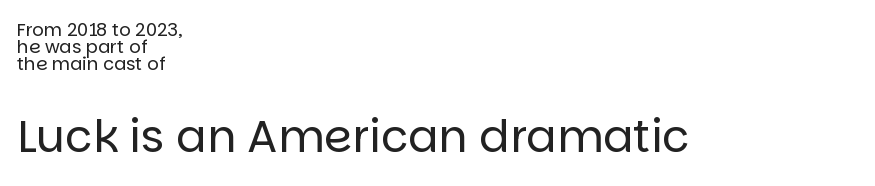
The image shows 45 px regular-weight sans-serif type, upright; set left-aligned, tight line spacing (0.95x), normal letter spacing, not underlined; the second (bottom) block is 2.5x larger; low stroke contrast and a large x-height.
